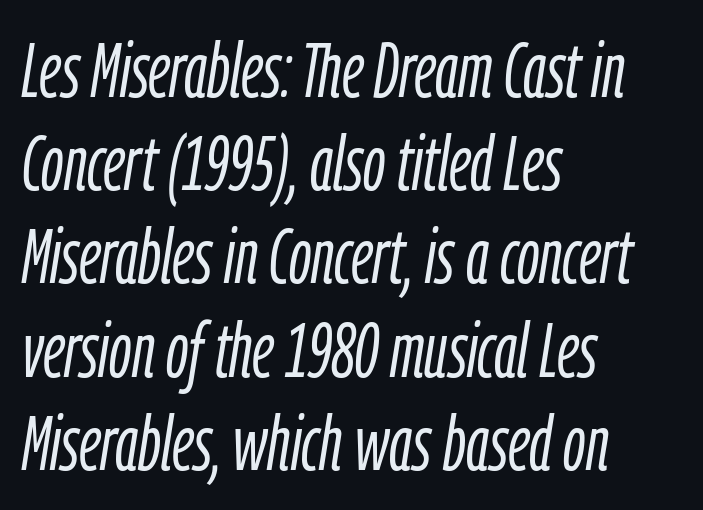
These lines are set flush left with a ragged right edge. The glyphs look as if they've been sheared to an angle. The zone under the glyphs is completely vacant. Think of a printed novel: that variable character pitch is what you see here. The font sits on the lighter half of the weight spectrum, regular included. Default kerning and tracking; the words read as compact shapes.
